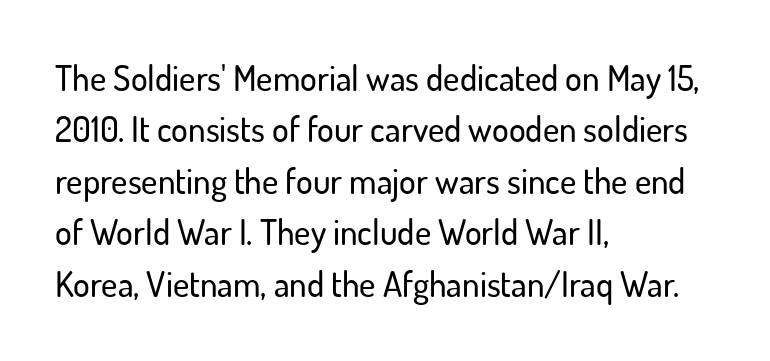
Q: Is the text italic (slanted)? A: No, it is upright.
Q: Is the typeface a serif or a sans-serif typeface? A: Sans-serif.
Q: Is the text underlined? A: No.
Q: How is the paragraph aligned? A: Left-aligned.
Q: Is the spacing between letters normal or unusually wide? A: Normal.
Q: Is the spacing between lines tight, normal or loose? A: Normal.
Q: Width (condensed, normal, or wide)? A: Normal.
Q: Stroke contrast? A: Low.
Q: x-height? A: Small.
Q: Monospaced? A: No.
